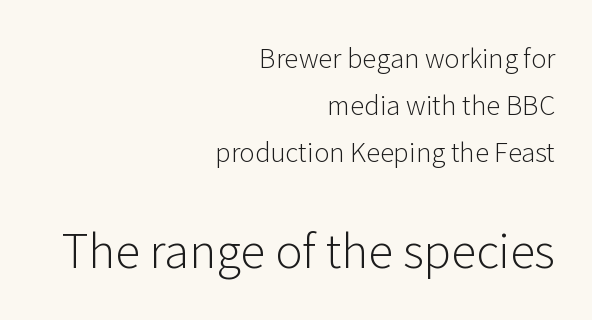
To sum up the face: it is a sans, with no serifs. Rendered with straight, roman letterforms. Top chunk: small. Bottom chunk: large. Tracking value appears to be zero — textbook default spacing.
